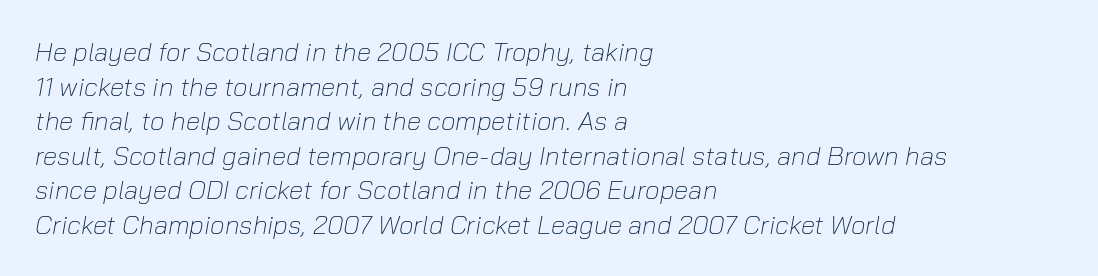
Is the stroke heavy? The answer is a plain regular-or-lighter. The lines in this sample share a left origin and differ only in where they stop. Does the lettering tilt? It does — this is italic. Quick note: underline off. Each new line begins a customary step beneath the previous one. Short note: letters normally spaced.
